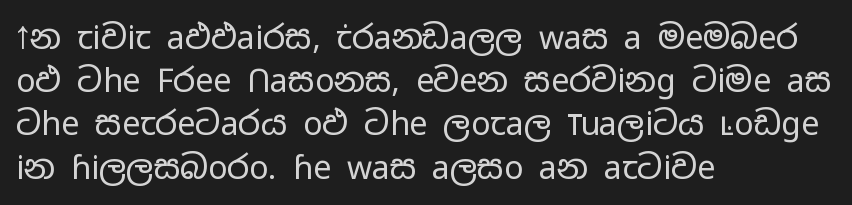
Q: Is the text bold? A: No.
Q: Is the text italic (slanted)? A: No, it is upright.
Q: Is the typeface a serif or a sans-serif typeface? A: Sans-serif.
Q: Is the text underlined? A: No.
Q: How is the paragraph aligned? A: Left-aligned.
Q: Is the spacing between letters normal or unusually wide? A: Normal.
Q: Is the spacing between lines tight, normal or loose? A: Normal.
Q: Width (condensed, normal, or wide)? A: Wide.
Q: Stroke contrast? A: Low.
Q: x-height? A: Medium.
Q: Monospaced? A: No.
